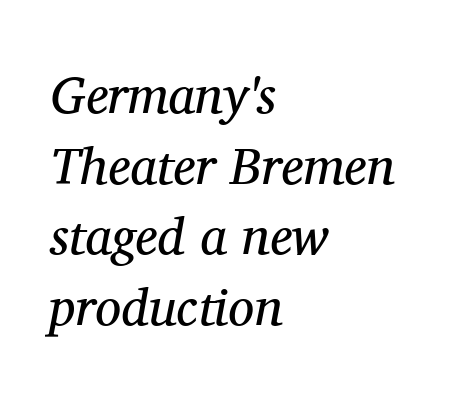
{"serif": "yes", "italic": "yes", "lean": "right", "slant_degrees": 11, "bold": "no", "weight": "regular", "width": "normal", "stroke_contrast": "medium", "x_height": "medium", "monospaced": "no", "underline": "no", "align": "left", "line_spacing": "normal", "line_spacing_ratio": 1.36, "letter_spacing": "normal", "letter_spacing_em": 0.0, "glyph_px": 52}
